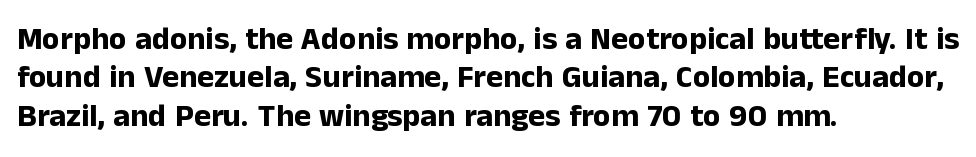
The image shows 32 px bold sans-serif type, upright; set left-aligned, line spacing 1.2x, normal letter spacing, not underlined; low stroke contrast and a medium x-height.
